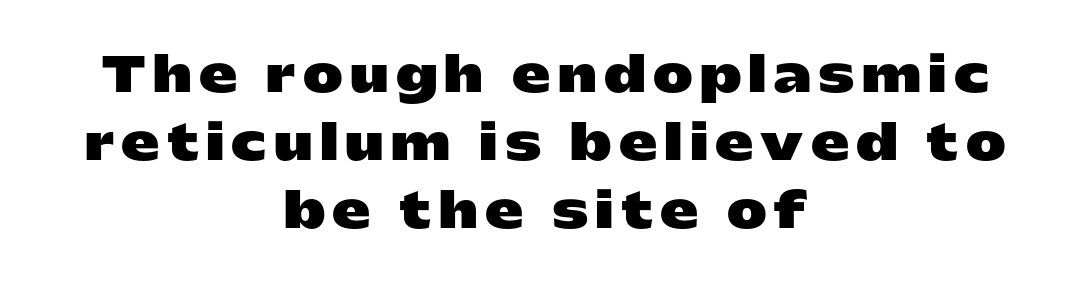
The image shows 48 px heavy, wide sans-serif type, upright; set centered, normal line spacing (1.42x), not underlined; low stroke contrast and a medium x-height.
